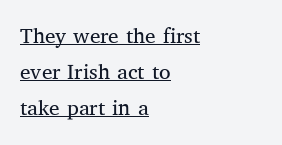
Spacing between characters is what you'd get straight out of the box. A rule runs beneath these lines of type. This is not heavy type; no bold has been used. If you drew a ruler down the left edge, every line would touch it. The lettering stays uniformly vertical, giving the passage a roman look.
